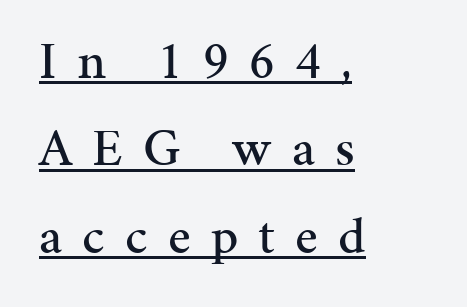
Q: Is the text italic (slanted)? A: No, it is upright.
Q: Is the typeface a serif or a sans-serif typeface? A: Serif.
Q: Is the text underlined? A: Yes.
Q: How is the paragraph aligned? A: Left-aligned.
Q: Is the spacing between letters normal or unusually wide? A: Unusually wide.
Q: Is the spacing between lines tight, normal or loose? A: Normal.
Q: Width (condensed, normal, or wide)? A: Normal.
Q: Stroke contrast? A: Medium.
Q: x-height? A: Medium.
Q: Monospaced? A: No.
